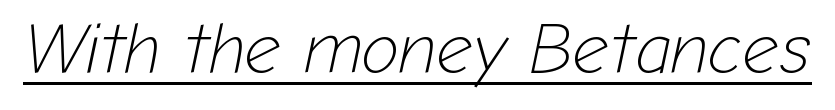
Beneath each row of characters lies a ruled line. Is this a fixed-width face? No — the glyphs have proportional, varying widths. No extra ink here — the face is not bold. Posture: slanted. This rendering leaves character spacing at its baseline value.
